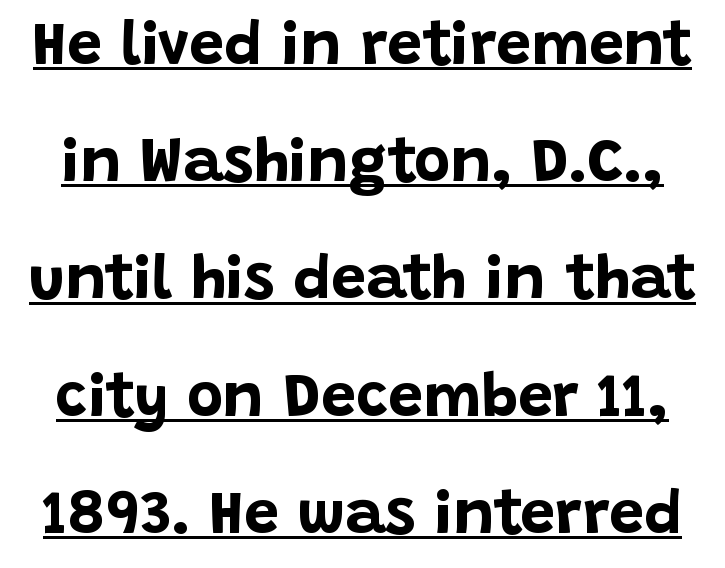
Q: Is the text bold? A: Yes.
Q: Is the text italic (slanted)? A: No, it is upright.
Q: Is the typeface a serif or a sans-serif typeface? A: Sans-serif.
Q: Is the text underlined? A: Yes.
Q: Is the spacing between letters normal or unusually wide? A: Normal.
Q: Width (condensed, normal, or wide)? A: Normal.
Q: Stroke contrast? A: Low.
Q: x-height? A: Large.
Q: Monospaced? A: No.
